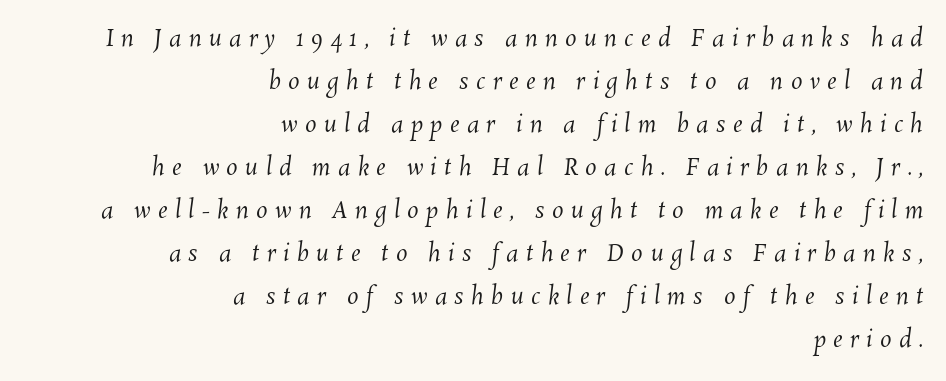
{"bold": "no", "underline": "no", "align": "right", "line_spacing_ratio": 1.87, "letter_spacing": "wide", "letter_spacing_em": 0.32, "glyph_px": 23}
